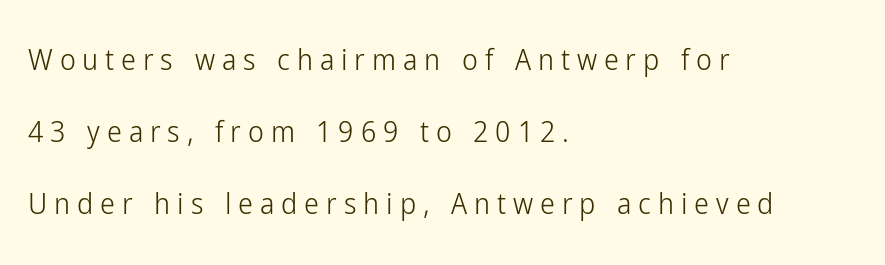
{"serif": "no", "italic": "no", "bold": "no", "weight": "light", "width": "condensed", "stroke_contrast": "low", "x_height": "medium", "monospaced": "no", "underline": "no", "align": "left", "line_spacing": "loose", "line_spacing_ratio": 2.4, "letter_spacing": "wide", "letter_spacing_em": 0.23, "glyph_px": 30}
